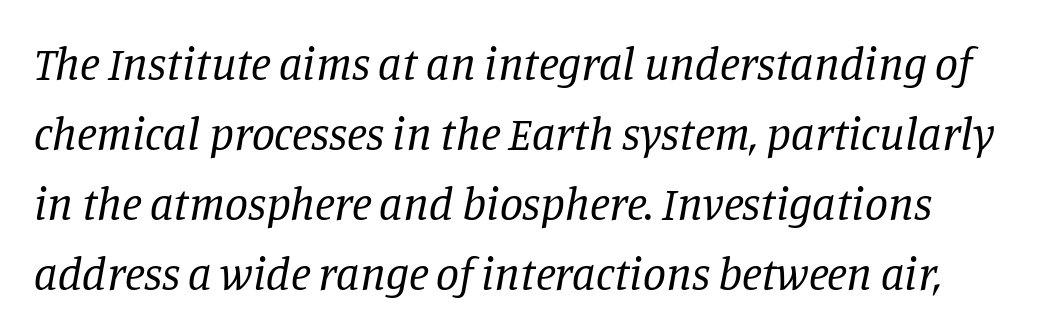
Q: Is the text bold? A: No.
Q: Is the text italic (slanted)? A: Yes, it leans right by about 11 degrees.
Q: Is the typeface a serif or a sans-serif typeface? A: Serif.
Q: Is the text underlined? A: No.
Q: Is the spacing between letters normal or unusually wide? A: Normal.
Q: Is the spacing between lines tight, normal or loose? A: Normal.
Q: Width (condensed, normal, or wide)? A: Normal.
Q: Stroke contrast? A: Low.
Q: x-height? A: Large.
Q: Monospaced? A: No.
